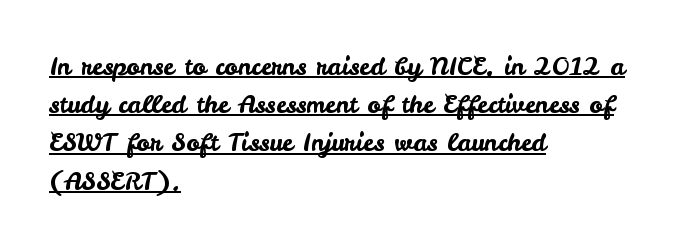
{"underline": "yes", "align": "left", "line_spacing": "normal", "line_spacing_ratio": 1.53, "letter_spacing": "normal", "letter_spacing_em": 0.0, "glyph_px": 25}
